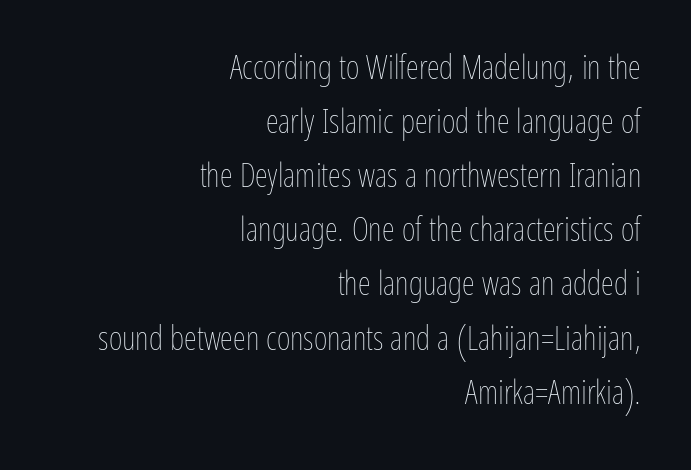
{"italic": "no", "bold": "no", "weight": "thin", "width": "condensed", "stroke_contrast": "low", "x_height": "medium", "monospaced": "no", "underline": "no", "align": "right", "line_spacing": "normal", "line_spacing_ratio": 1.64, "letter_spacing": "normal", "letter_spacing_em": 0.0, "glyph_px": 33}
